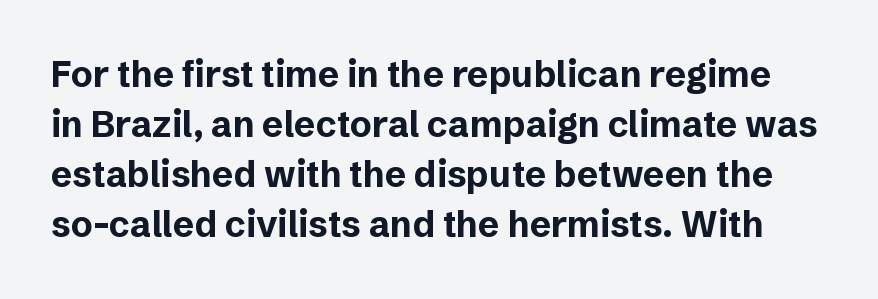
Is this a fixed-width face? No — the glyphs have proportional, varying widths. Look at the bottom of the vertical strokes: they stop flat, with no serifs. A clean baseline with only descenders dipping below it. This rendering leaves character spacing at its baseline value.
